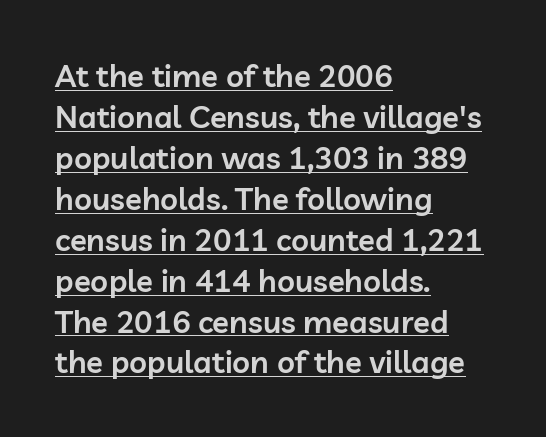
The image shows 31 px semibold sans-serif type, upright; set left-aligned, normal line spacing (1.32x), normal letter spacing, underlined; low stroke contrast and a medium x-height.
